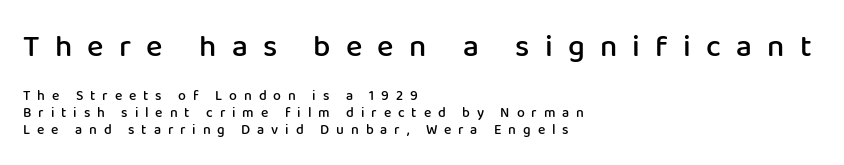
Q: Is the text bold? A: Semi-bold.
Q: Is the text italic (slanted)? A: No, it is upright.
Q: Is the typeface a serif or a sans-serif typeface? A: Sans-serif.
Q: Is the text underlined? A: No.
Q: How is the paragraph aligned? A: Left-aligned.
Q: Is the spacing between letters normal or unusually wide? A: Unusually wide.
Q: Which block of text is set in a larger size, the first (top) or the second (bottom)? A: The first (top) one.
Q: Width (condensed, normal, or wide)? A: Normal.
Q: Stroke contrast? A: Low.
Q: x-height? A: Medium.
Q: Monospaced? A: No.
